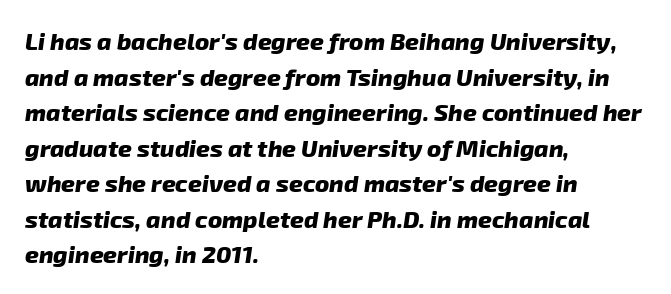
Q: Is the text bold? A: Yes.
Q: Is the text underlined? A: No.
Q: How is the paragraph aligned? A: Left-aligned.
Q: Is the spacing between letters normal or unusually wide? A: Normal.
Q: Is the spacing between lines tight, normal or loose? A: Normal.
